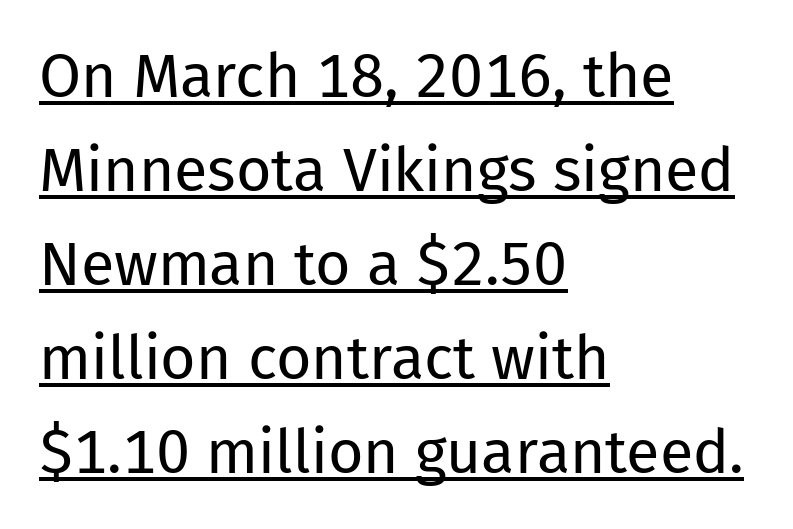
{"serif": "no", "italic": "no", "bold": "no", "weight": "regular", "width": "normal", "stroke_contrast": "low", "x_height": "medium", "monospaced": "no", "underline": "yes", "align": "left", "line_spacing": "normal", "line_spacing_ratio": 1.54, "letter_spacing": "normal", "letter_spacing_em": 0.0, "glyph_px": 61}
